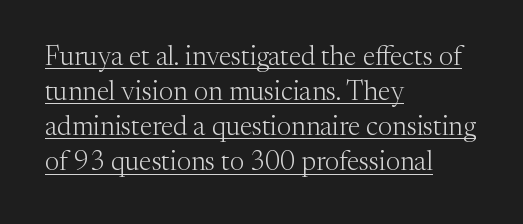
{"italic": "no", "bold": "no", "underline": "yes", "align": "left", "line_spacing": "normal", "line_spacing_ratio": 1.3, "letter_spacing": "normal", "letter_spacing_em": 0.0, "glyph_px": 27}
